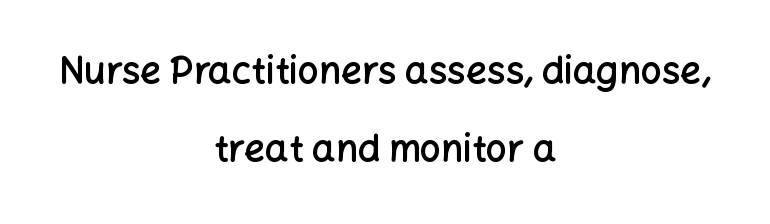
This sample uses plain, unmodified letter spacing. Rule under the text: the space is simply empty. The letters stand straight up with perfectly vertical stems. The type family on display is of the sans-serif kind. I'd describe the lettering as semibold — firm but not a full bold. Do the characters align in a grid? No, the font is proportional.
